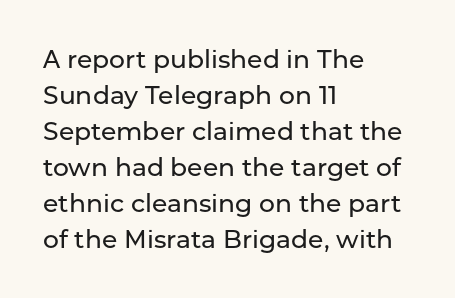
{"italic": "no", "underline": "no", "align": "left", "line_spacing": "normal", "line_spacing_ratio": 1.44, "letter_spacing": "normal", "letter_spacing_em": 0.0, "glyph_px": 25}
